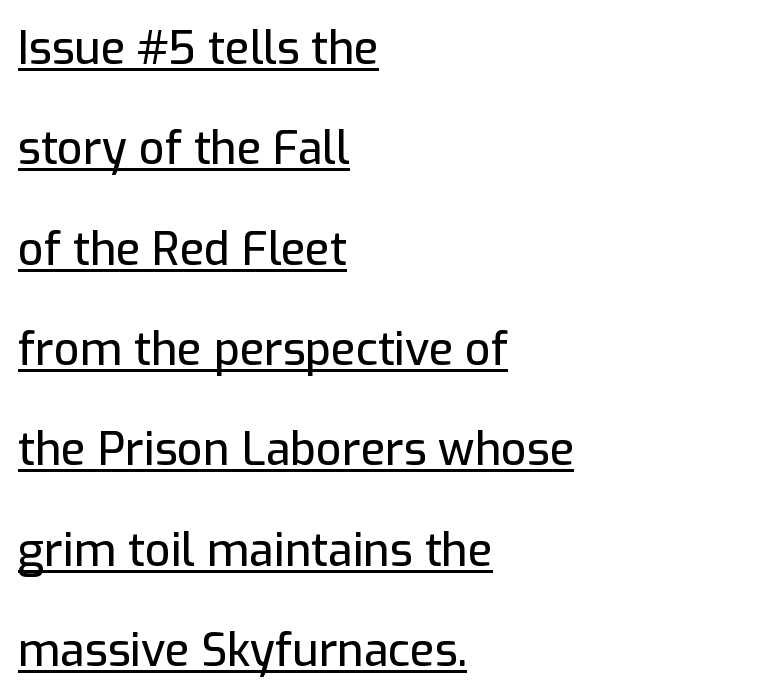
{"serif": "no", "italic": "no", "width": "normal", "stroke_contrast": "low", "x_height": "medium", "monospaced": "no", "underline": "yes", "align": "left", "line_spacing": "loose", "line_spacing_ratio": 2.23, "letter_spacing": "normal", "letter_spacing_em": 0.0, "glyph_px": 45}
